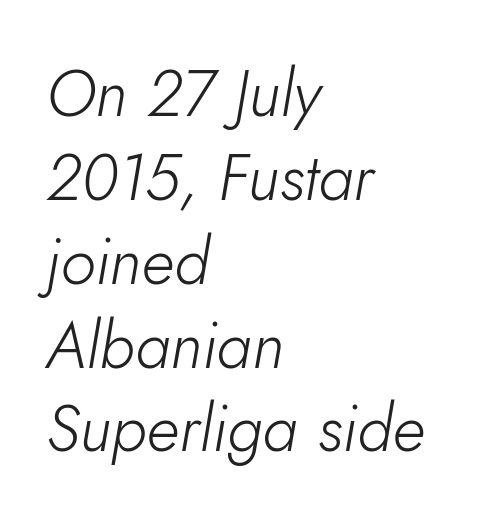
Q: Is the text bold? A: No.
Q: Is the text italic (slanted)? A: Yes, it leans right by about 10 degrees.
Q: Is the text underlined? A: No.
Q: How is the paragraph aligned? A: Left-aligned.
Q: Is the spacing between letters normal or unusually wide? A: Normal.
Q: Is the spacing between lines tight, normal or loose? A: Normal.
Q: Width (condensed, normal, or wide)? A: Normal.
Q: Stroke contrast? A: Low.
Q: x-height? A: Small.
Q: Monospaced? A: No.
